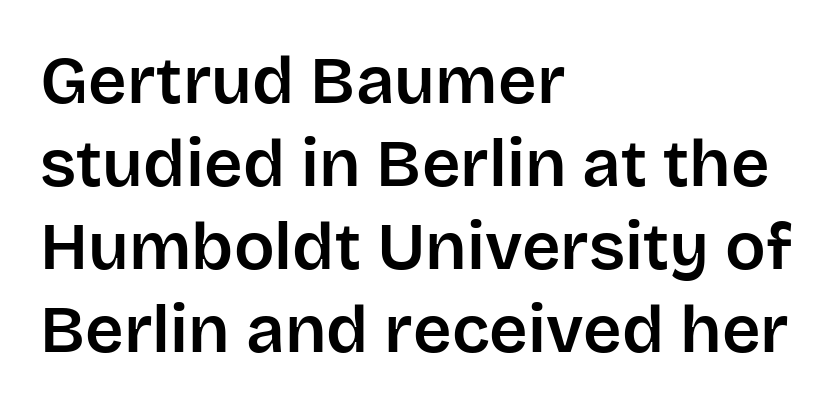
Unlike a traditional serif, this face leaves its strokes unadorned. Default kerning and tracking; the words read as compact shapes. Lines of text with bare space underneath. Every row of glyphs begins at an identical x-position on the left. You could not count columns in this text — the font is proportionally spaced.
